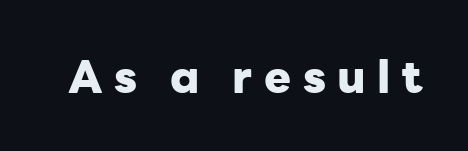
Q: Is the text bold? A: Yes.
Q: Is the text italic (slanted)? A: No, it is upright.
Q: Is the typeface a serif or a sans-serif typeface? A: Sans-serif.
Q: Is the text underlined? A: No.
Q: Is the spacing between letters normal or unusually wide? A: Unusually wide.
Q: Width (condensed, normal, or wide)? A: Normal.
Q: Stroke contrast? A: Low.
Q: x-height? A: Medium.
Q: Monospaced? A: No.
